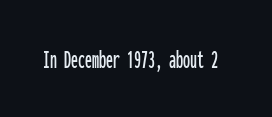
The image shows 28 px condensed sans-serif type, upright, monospaced; set normal letter spacing, not underlined; low stroke contrast and a medium x-height.
